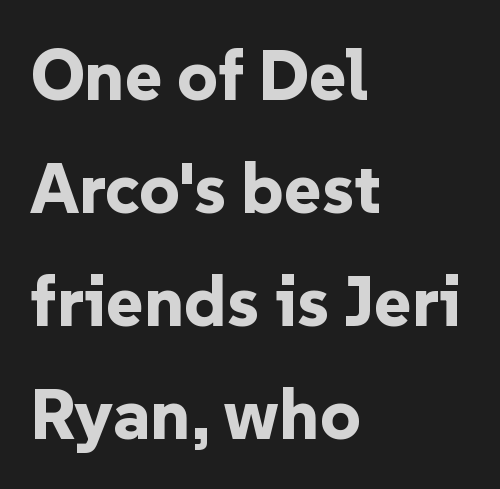
The image shows 71 px bold sans-serif type, upright; set left-aligned, normal line spacing (1.59x), normal letter spacing, not underlined; low stroke contrast and a medium x-height.
